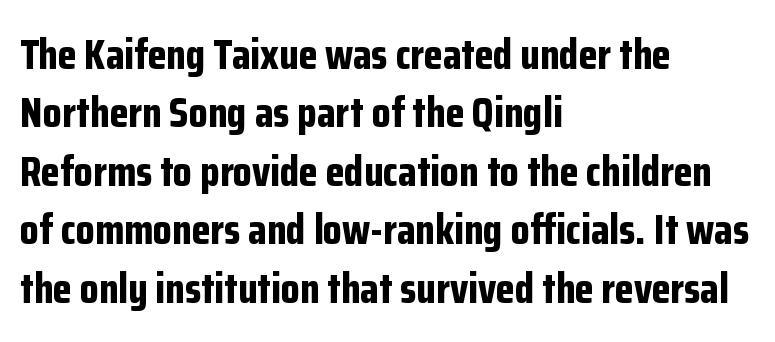
Q: Is the text bold? A: Yes.
Q: Is the text italic (slanted)? A: No, it is upright.
Q: Is the typeface a serif or a sans-serif typeface? A: Sans-serif.
Q: Is the text underlined? A: No.
Q: How is the paragraph aligned? A: Left-aligned.
Q: Is the spacing between letters normal or unusually wide? A: Normal.
Q: Is the spacing between lines tight, normal or loose? A: Normal.
Q: Width (condensed, normal, or wide)? A: Condensed.
Q: Stroke contrast? A: Low.
Q: x-height? A: Medium.
Q: Monospaced? A: No.
